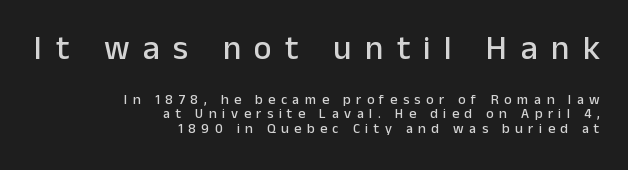
{"serif": "no", "italic": "no", "width": "normal", "stroke_contrast": "low", "x_height": "medium", "monospaced": "no", "underline": "no", "align": "right", "line_spacing": "tight", "line_spacing_ratio": 1.04, "letter_spacing": "wide", "letter_spacing_em": 0.39, "larger_block": "first", "size_ratio": 2.43, "glyph_px": 34}
